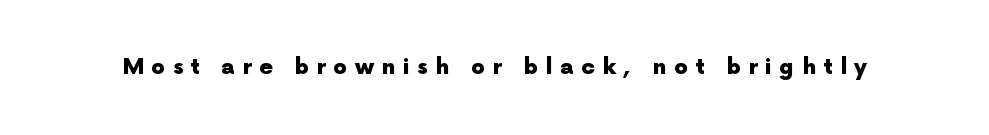
Short note: letters widely spaced. Check under the words: just untouched page. If you drew a line through each stem, it would be perfectly vertical. The passage shown is emphatically bold.
